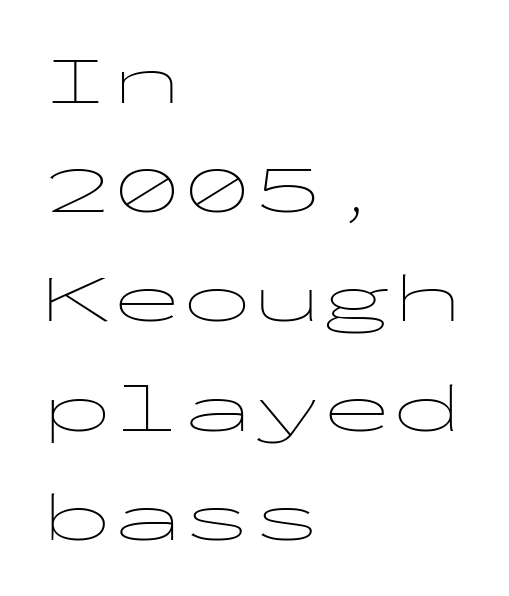
Monospaced: the letters line up in strict vertical columns. The type family on display is of the sans-serif kind. Line spacing here is normal. Leftover space on each line is placed entirely after the last word. The face used here is rendered with its standard letterfit. Anything drawn beneath the words? Only blank space.
